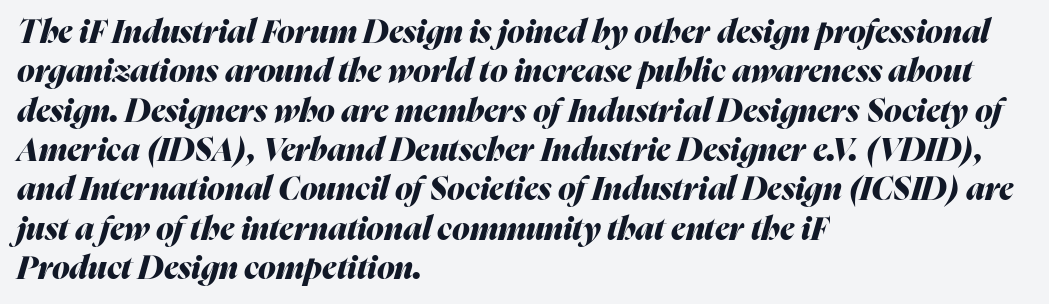
Q: Is the text bold? A: Yes.
Q: Is the text italic (slanted)? A: Yes, it leans right by about 16 degrees.
Q: Is the text underlined? A: No.
Q: How is the paragraph aligned? A: Left-aligned.
Q: Is the spacing between letters normal or unusually wide? A: Normal.
Q: Width (condensed, normal, or wide)? A: Normal.
Q: Stroke contrast? A: Medium.
Q: x-height? A: Medium.
Q: Monospaced? A: No.
